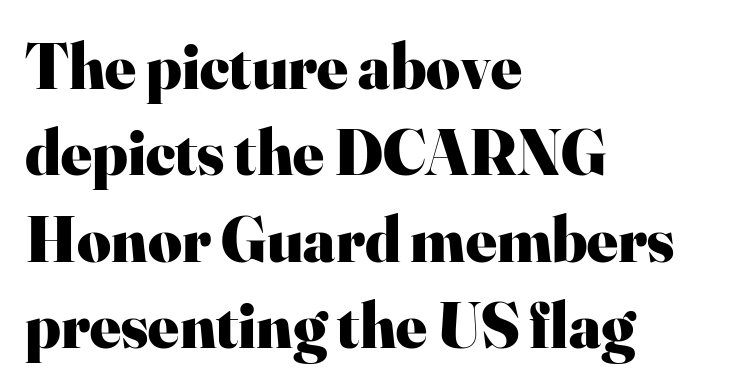
The font's upright variant was chosen for this text. Unlike a clean sans, this face finishes its strokes with serifs. The passage shown is not underscored anywhere. Where is the straight margin? On the left. These lines are rendered in a variable-pitch font.
